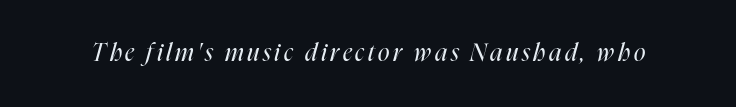
The image shows 24 px text type, italic (leaning right); set not underlined.
